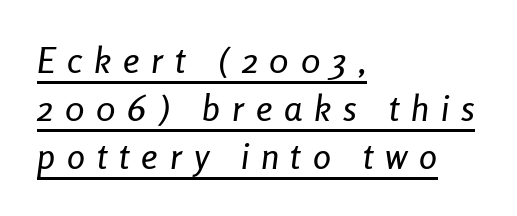
Q: Is the text italic (slanted)? A: Yes, it leans right by about 8 degrees.
Q: Is the text underlined? A: Yes.
Q: How is the paragraph aligned? A: Left-aligned.
Q: Is the spacing between letters normal or unusually wide? A: Unusually wide.
Q: Is the spacing between lines tight, normal or loose? A: Normal.
Q: Width (condensed, normal, or wide)? A: Condensed.
Q: Stroke contrast? A: Low.
Q: x-height? A: Medium.
Q: Monospaced? A: No.
